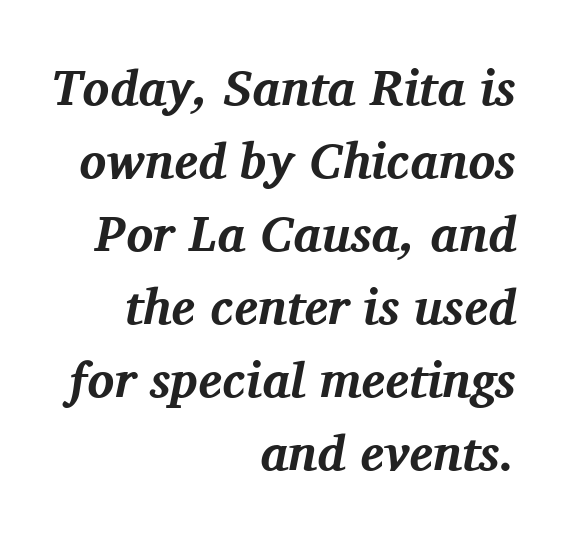
Type without underlining. The face used here has a pronounced slope to its letters. A typesetter would call this proportional, since set widths differ per character. The designer left line spacing at the default.
